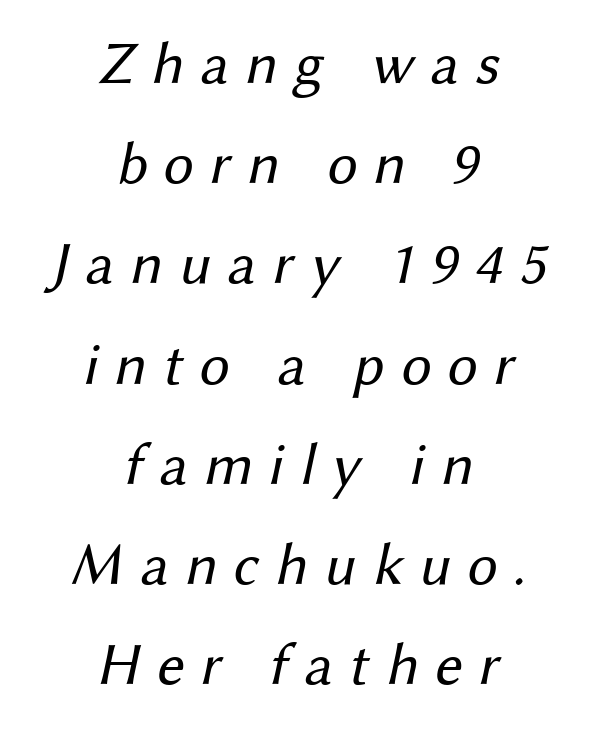
Q: Is the text bold? A: No.
Q: Is the typeface a serif or a sans-serif typeface? A: Sans-serif.
Q: Is the text underlined? A: No.
Q: How is the paragraph aligned? A: Centered.
Q: Is the spacing between letters normal or unusually wide? A: Unusually wide.
Q: Is the spacing between lines tight, normal or loose? A: Normal.
Q: Width (condensed, normal, or wide)? A: Normal.
Q: Stroke contrast? A: Medium.
Q: x-height? A: Medium.
Q: Monospaced? A: No.
